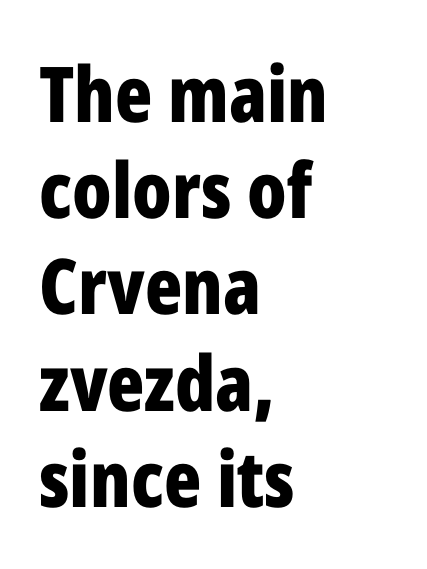
{"serif": "no", "italic": "no", "bold": "yes", "weight": "bold", "width": "condensed", "stroke_contrast": "low", "x_height": "medium", "monospaced": "no", "underline": "no", "align": "left", "line_spacing": "normal", "line_spacing_ratio": 1.25, "letter_spacing": "normal", "letter_spacing_em": 0.0, "glyph_px": 77}
